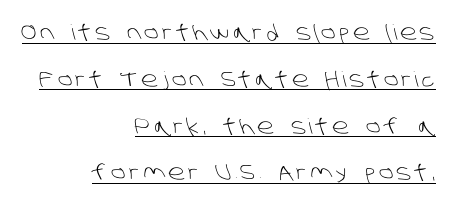
{"bold": "no", "underline": "yes", "align": "right", "line_spacing": "loose", "line_spacing_ratio": 2.23, "glyph_px": 21}
